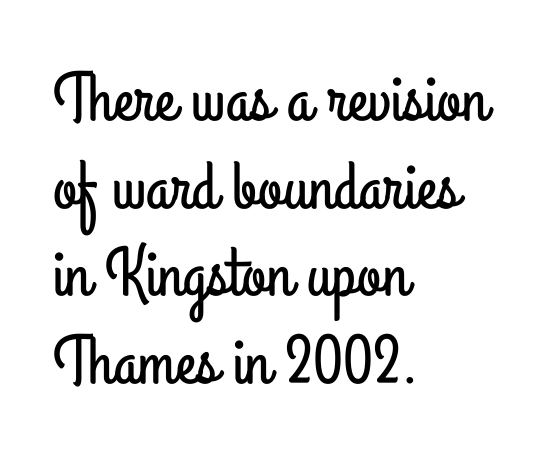
The image shows 69 px condensed sans-serif type, upright; set left-aligned, normal line spacing (1.27x), normal letter spacing, not underlined; low stroke contrast and a small x-height.
